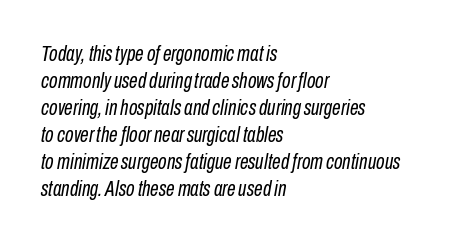
The image shows 22 px text type, italic (leaning right); set left-aligned, line spacing 1.23x, normal letter spacing, not underlined.
